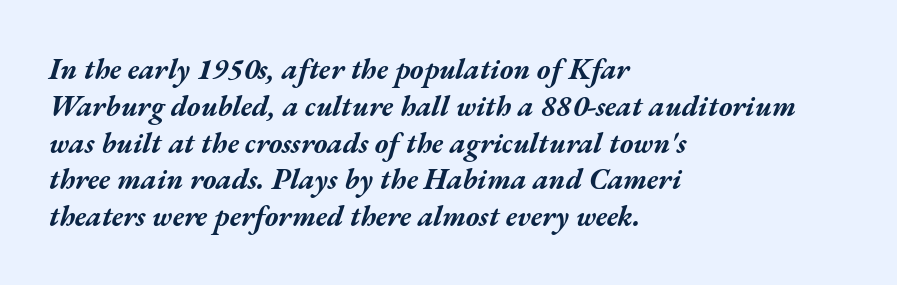
{"italic": "yes", "lean": "right", "slant_degrees": 17, "bold": "yes", "weight": "bold", "width": "wide", "stroke_contrast": "medium", "x_height": "medium", "monospaced": "no", "underline": "no", "align": "left", "line_spacing": "normal", "line_spacing_ratio": 1.27, "letter_spacing": "normal", "letter_spacing_em": 0.0, "glyph_px": 29}
